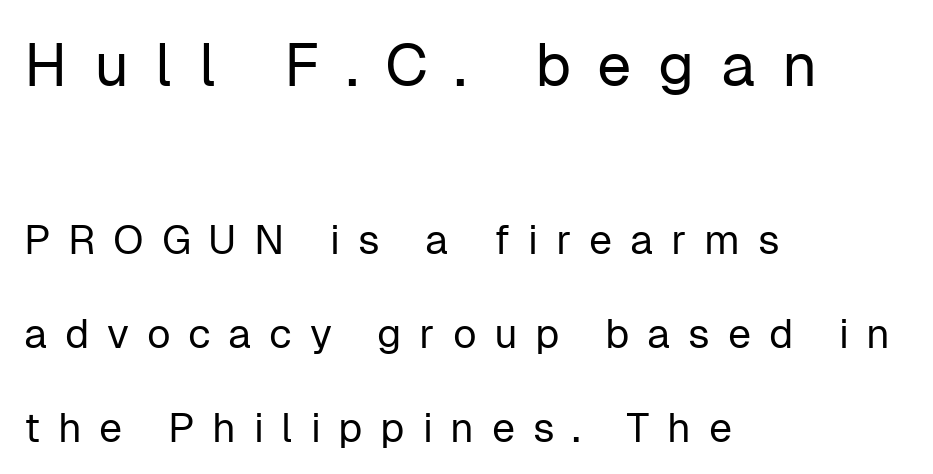
{"serif": "no", "italic": "no", "bold": "no", "weight": "regular", "width": "normal", "stroke_contrast": "low", "x_height": "medium", "monospaced": "no", "underline": "no", "align": "left", "line_spacing": "loose", "line_spacing_ratio": 2.29, "letter_spacing": "wide", "letter_spacing_em": 0.43, "larger_block": "first", "size_ratio": 1.49, "glyph_px": 61}
